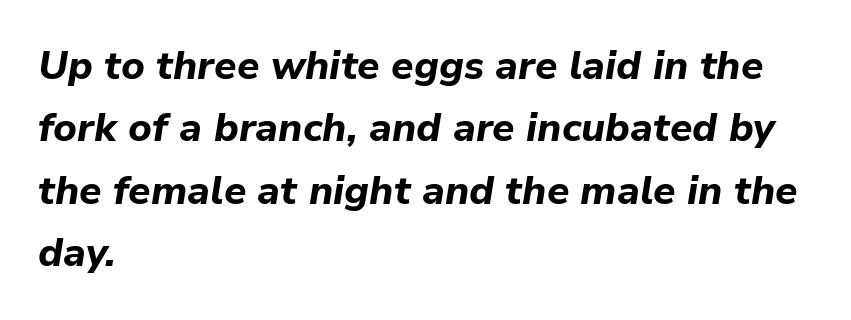
{"italic": "yes", "lean": "right", "slant_degrees": 9, "bold": "yes", "weight": "bold", "width": "normal", "stroke_contrast": "low", "x_height": "medium", "monospaced": "no", "underline": "no", "align": "left", "line_spacing": "normal", "line_spacing_ratio": 1.56, "letter_spacing": "normal", "letter_spacing_em": 0.0, "glyph_px": 40}
